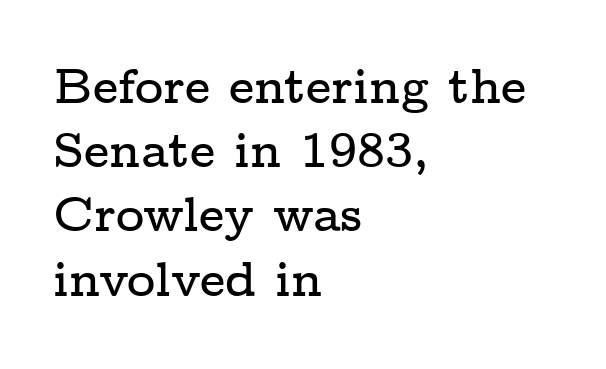
Q: Is the text italic (slanted)? A: No, it is upright.
Q: Is the typeface a serif or a sans-serif typeface? A: Serif.
Q: Is the text underlined? A: No.
Q: How is the paragraph aligned? A: Left-aligned.
Q: Is the spacing between letters normal or unusually wide? A: Normal.
Q: Is the spacing between lines tight, normal or loose? A: Normal.
Q: Width (condensed, normal, or wide)? A: Wide.
Q: Stroke contrast? A: Low.
Q: x-height? A: Medium.
Q: Monospaced? A: No.
